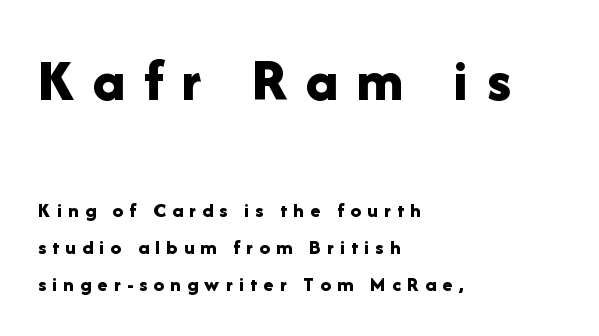
Q: Is the text bold? A: Yes.
Q: Is the text italic (slanted)? A: No, it is upright.
Q: Is the typeface a serif or a sans-serif typeface? A: Sans-serif.
Q: Is the text underlined? A: No.
Q: How is the paragraph aligned? A: Left-aligned.
Q: Is the spacing between letters normal or unusually wide? A: Unusually wide.
Q: Which block of text is set in a larger size, the first (top) or the second (bottom)? A: The first (top) one.
Q: Width (condensed, normal, or wide)? A: Normal.
Q: Stroke contrast? A: Low.
Q: x-height? A: Medium.
Q: Monospaced? A: No.
